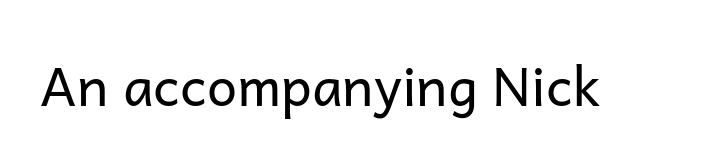
I'd call this a sans setting — the letters go barefoot. You could not count columns in this text — the font is proportionally spaced. No italicization has been applied; the sample stays upright. Is the stroke heavy? The answer is a plain regular-or-lighter.
